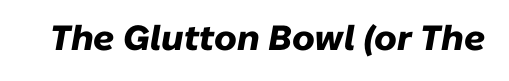
The image shows 35 px heavy type, italic (leaning right); set normal letter spacing, not underlined; low stroke contrast and a medium x-height.
